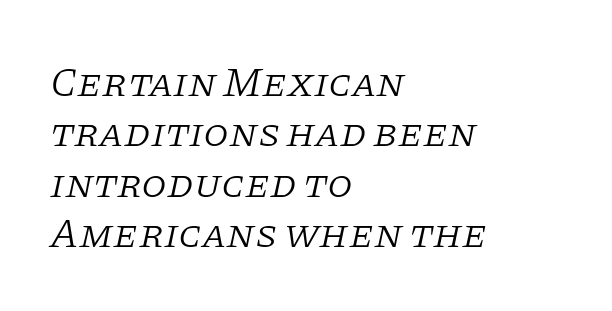
The image shows 41 px light serif type, italic (leaning right); set left-aligned, line spacing 1.23x, normal letter spacing, not underlined; low stroke contrast and a large x-height.
